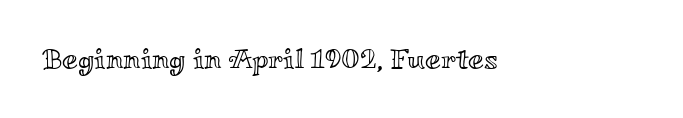
Q: Is the text italic (slanted)? A: No, it is upright.
Q: Is the text underlined? A: No.
Q: Is the spacing between letters normal or unusually wide? A: Normal.
Q: Width (condensed, normal, or wide)? A: Wide.
Q: x-height? A: Small.
Q: Monospaced? A: No.
